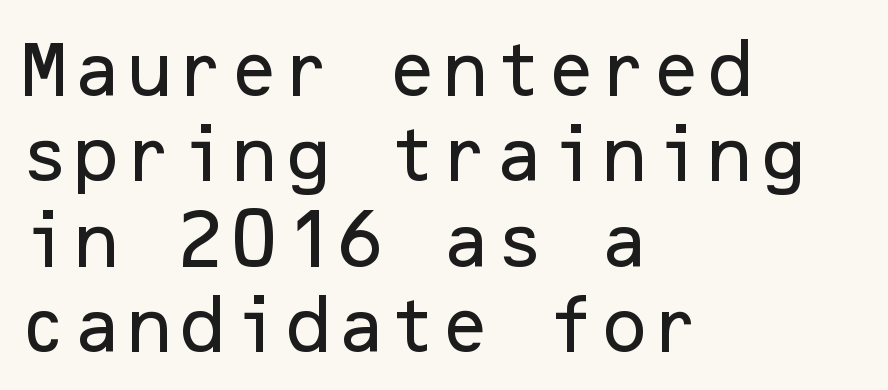
{"serif": "no", "italic": "no", "width": "normal", "stroke_contrast": "low", "x_height": "medium", "underline": "no", "align": "left", "line_spacing": "normal", "line_spacing_ratio": 1.4, "letter_spacing": "normal", "letter_spacing_em": 0.0, "glyph_px": 61}
